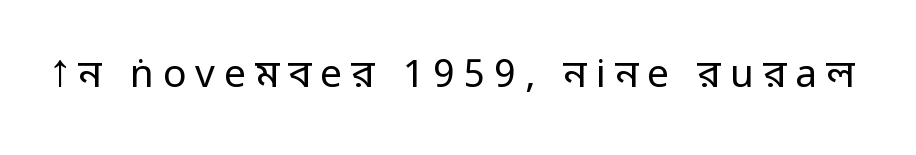
Q: Is the text bold? A: No.
Q: Is the text italic (slanted)? A: No, it is upright.
Q: Is the typeface a serif or a sans-serif typeface? A: Sans-serif.
Q: Is the text underlined? A: No.
Q: Is the spacing between letters normal or unusually wide? A: Unusually wide.
Q: Width (condensed, normal, or wide)? A: Normal.
Q: Stroke contrast? A: Low.
Q: x-height? A: Medium.
Q: Monospaced? A: No.
